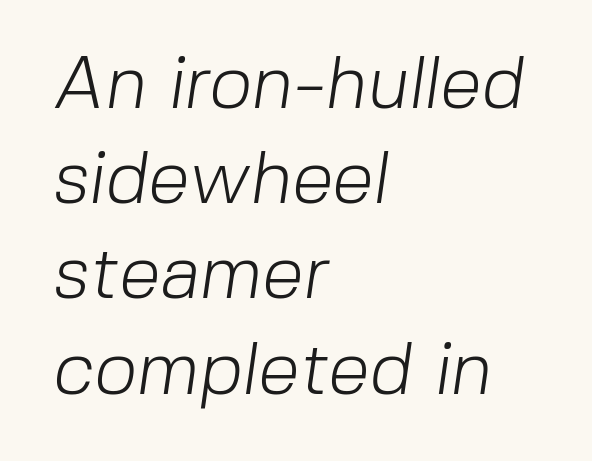
Decoration check: the copy has no underline. There is no visible air inserted between adjacent glyphs. Are there feet on the stems? There aren't — it's a sans. Quick note: interline space is typical. The typesetting does not lean heavy: it is not bold.
